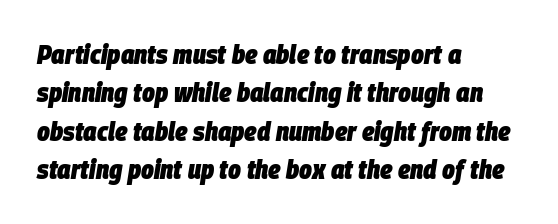
Q: Is the text bold? A: Yes.
Q: Is the text italic (slanted)? A: Yes, it leans right by about 9 degrees.
Q: Is the text underlined? A: No.
Q: How is the paragraph aligned? A: Left-aligned.
Q: Is the spacing between letters normal or unusually wide? A: Normal.
Q: Is the spacing between lines tight, normal or loose? A: Normal.
